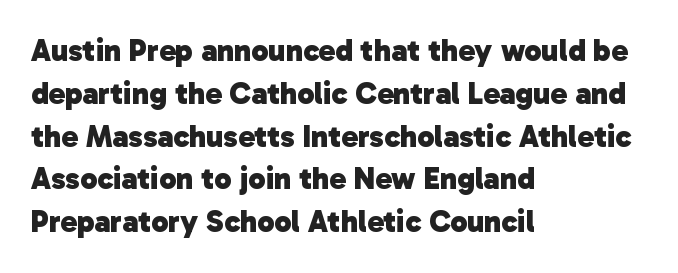
The image shows 31 px heavy sans-serif type; set left-aligned, normal line spacing (1.38x), normal letter spacing, not underlined; low stroke contrast and a medium x-height.
